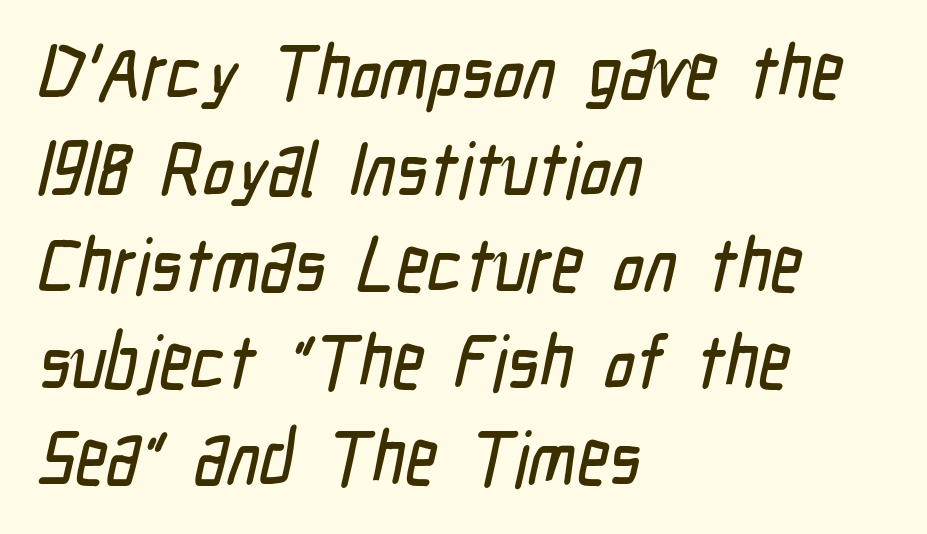
{"serif": "no", "width": "condensed", "stroke_contrast": "low", "x_height": "medium", "monospaced": "no", "underline": "no", "align": "left", "line_spacing": "normal", "line_spacing_ratio": 1.27, "letter_spacing": "normal", "letter_spacing_em": 0.0, "glyph_px": 76}
